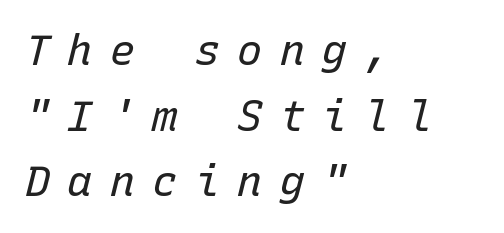
The image shows 42 px regular-weight type, italic (leaning right), monospaced; set left-aligned, normal line spacing (1.56x), unusually wide letter spacing (+0.41 em), not underlined; low stroke contrast and a medium x-height.
